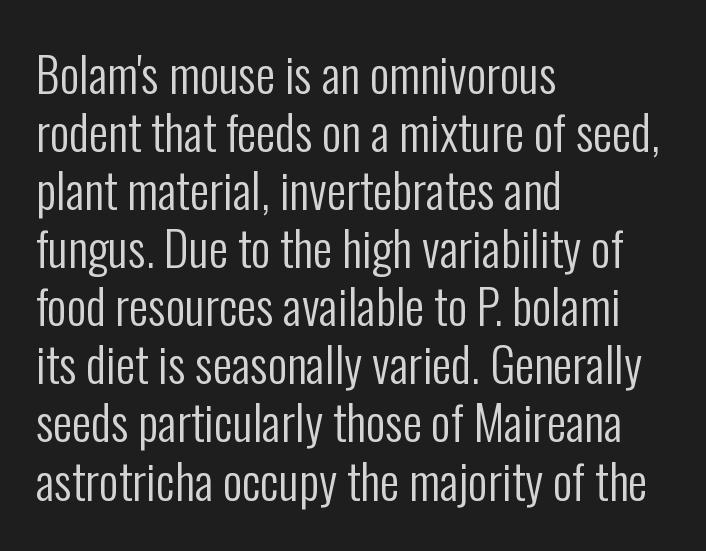
There is no visible air inserted between adjacent glyphs. It's the straight-up-and-down kind of type. All the whitespace from short lines collects on the right. Rule under the text: the space is simply empty. The rendering uses natural spacing where letterforms have individual widths.
